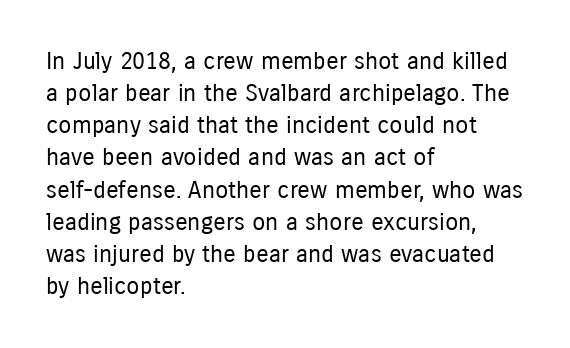
{"italic": "no", "bold": "no", "underline": "no", "align": "left", "line_spacing": "normal", "line_spacing_ratio": 1.34, "letter_spacing": "normal", "letter_spacing_em": 0.0, "glyph_px": 24}
